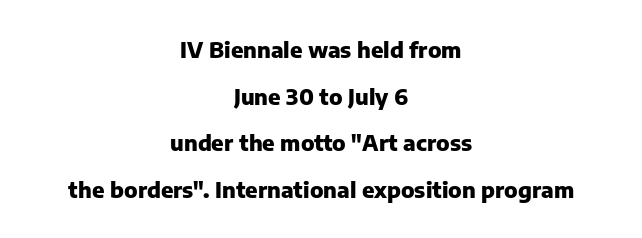
{"italic": "no", "bold": "yes", "underline": "no", "align": "center", "line_spacing": "loose", "line_spacing_ratio": 2.12, "letter_spacing": "normal", "letter_spacing_em": 0.0, "glyph_px": 22}
